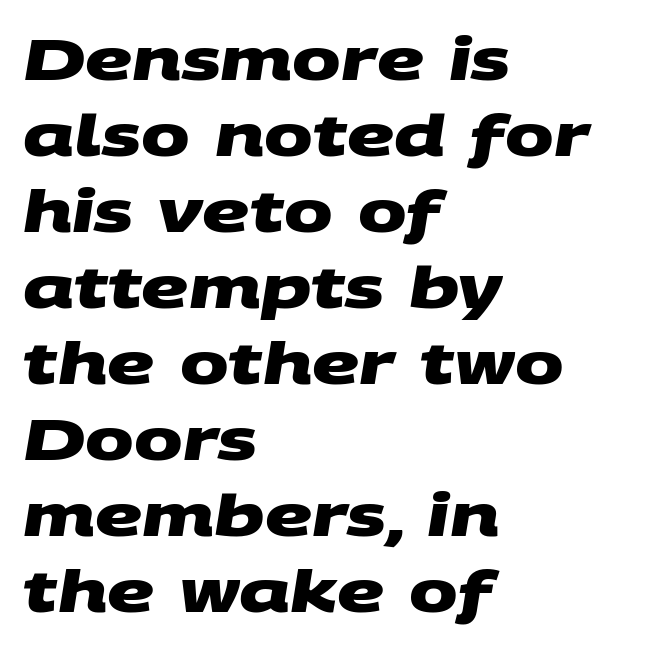
{"serif": "no", "bold": "yes", "weight": "heavy", "width": "wide", "stroke_contrast": "medium", "x_height": "large", "monospaced": "no", "underline": "no", "align": "left", "line_spacing": "normal", "line_spacing_ratio": 1.31, "letter_spacing": "normal", "letter_spacing_em": 0.0, "glyph_px": 58}
